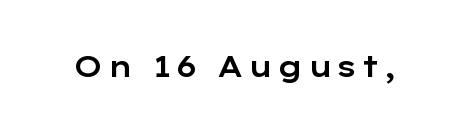
Note: no serifs on the glyphs. Looks like regular typesetting: each glyph gets only the width it needs. Words float on clear page, feet unadorned. The letters stand upright; this is a roman face.
